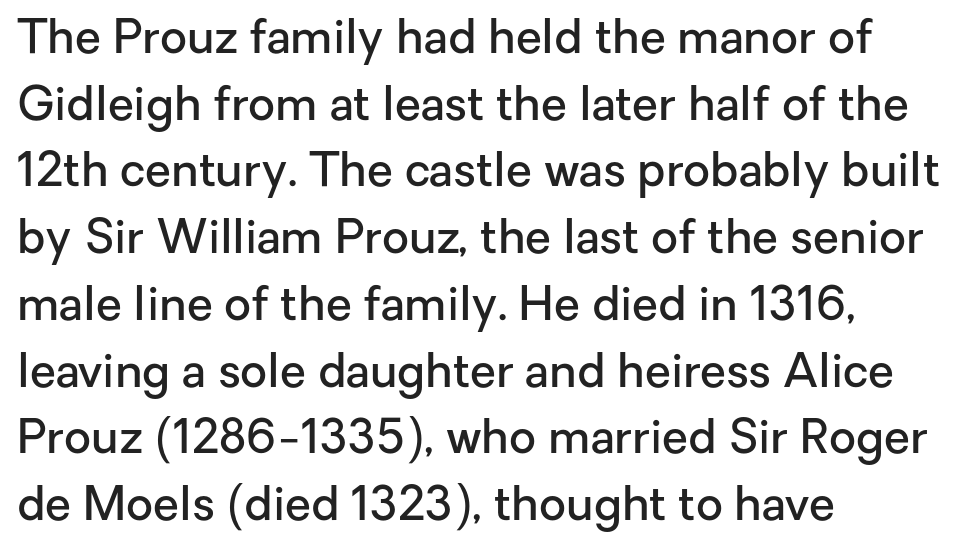
Q: Is the text bold? A: Semi-bold.
Q: Is the text italic (slanted)? A: No, it is upright.
Q: Is the typeface a serif or a sans-serif typeface? A: Sans-serif.
Q: Is the text underlined? A: No.
Q: How is the paragraph aligned? A: Left-aligned.
Q: Is the spacing between letters normal or unusually wide? A: Normal.
Q: Is the spacing between lines tight, normal or loose? A: Normal.
Q: Width (condensed, normal, or wide)? A: Normal.
Q: Stroke contrast? A: Low.
Q: x-height? A: Medium.
Q: Monospaced? A: No.
